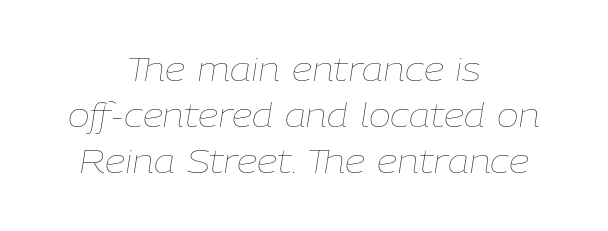
The leading is moderate, giving the passage an even texture. If you drew a line through each stem, it would be angled. Honestly, the letter spacing is just normal — you wouldn't notice it. Weight class: somewhere from thin through regular. Which margin do the lines hug? Neither — every line sits in the middle. Underline: absent.
